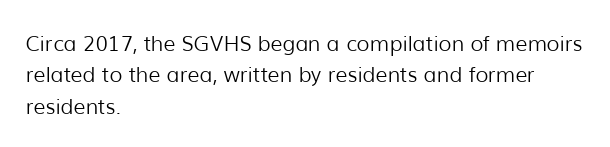
{"italic": "no", "bold": "no", "underline": "no", "align": "left", "line_spacing": "normal", "line_spacing_ratio": 1.49, "letter_spacing": "normal", "letter_spacing_em": 0.0, "glyph_px": 21}
